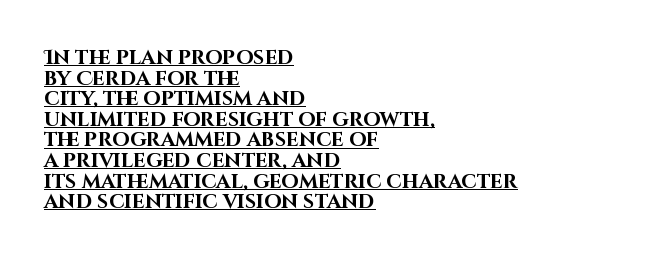
The image shows 20 px bold type, upright; set left-aligned, tight line spacing (1.03x), normal letter spacing, underlined.
